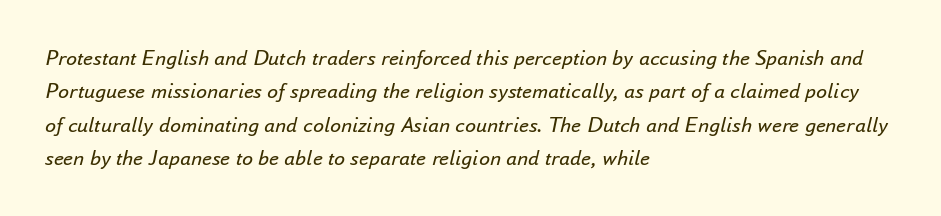
The image shows 22 px text type, italic (leaning right); set left-aligned, normal line spacing (1.52x), normal letter spacing, not underlined.
